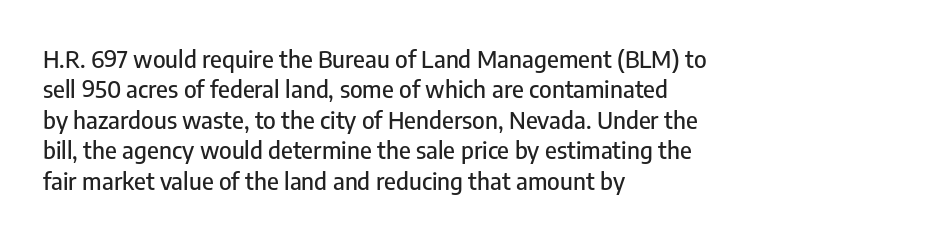
{"italic": "no", "underline": "no", "align": "left", "line_spacing": "normal", "line_spacing_ratio": 1.27, "letter_spacing": "normal", "letter_spacing_em": 0.0, "glyph_px": 24}
